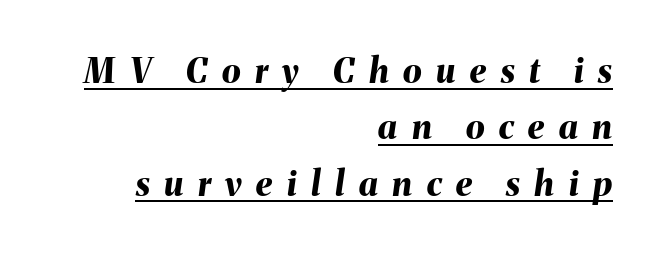
The image shows 34 px bold type, italic (leaning right); set right-aligned, normal line spacing (1.66x), unusually wide letter spacing (+0.43 em), underlined; medium stroke contrast and a medium x-height.
